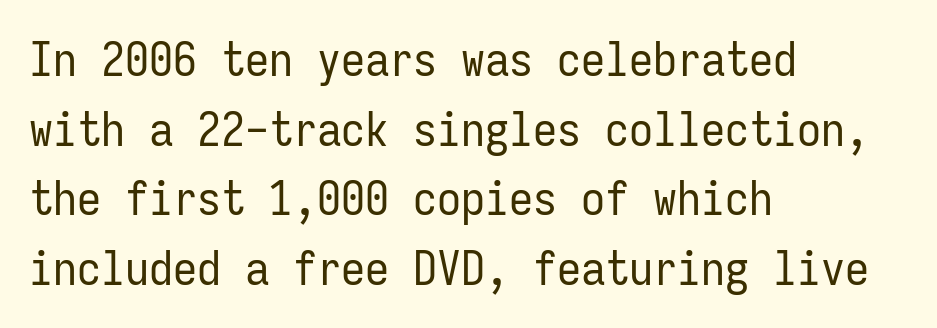
{"serif": "no", "italic": "no", "bold": "no", "weight": "regular", "width": "condensed", "stroke_contrast": "low", "x_height": "medium", "monospaced": "yes", "underline": "no", "align": "left", "line_spacing": "normal", "line_spacing_ratio": 1.45, "letter_spacing": "normal", "letter_spacing_em": 0.0, "glyph_px": 48}
